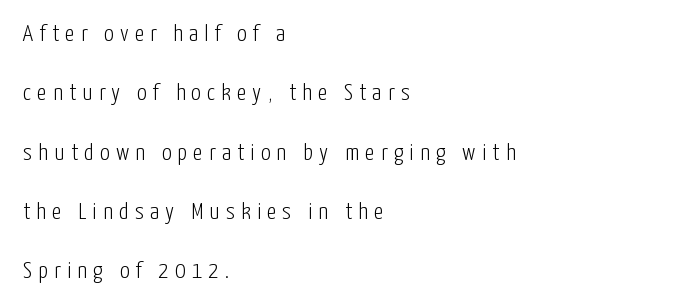
Q: Is the text bold? A: No.
Q: Is the text italic (slanted)? A: No, it is upright.
Q: Is the text underlined? A: No.
Q: How is the paragraph aligned? A: Left-aligned.
Q: Is the spacing between letters normal or unusually wide? A: Unusually wide.
Q: Is the spacing between lines tight, normal or loose? A: Loose.
